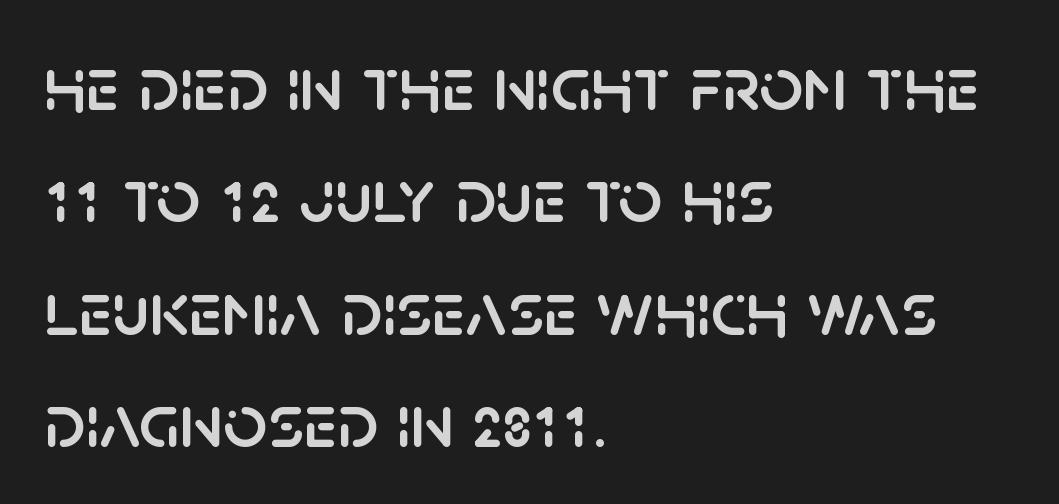
{"serif": "no", "italic": "no", "width": "normal", "stroke_contrast": "low", "x_height": "large", "monospaced": "no", "underline": "no", "align": "left", "line_spacing": "normal", "line_spacing_ratio": 1.46, "letter_spacing": "normal", "letter_spacing_em": 0.0, "glyph_px": 77}
